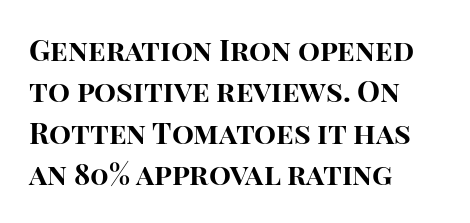
Q: Is the text bold? A: Yes.
Q: Is the text italic (slanted)? A: No, it is upright.
Q: Is the typeface a serif or a sans-serif typeface? A: Sans-serif.
Q: Is the text underlined? A: No.
Q: How is the paragraph aligned? A: Left-aligned.
Q: Is the spacing between letters normal or unusually wide? A: Normal.
Q: Is the spacing between lines tight, normal or loose? A: Normal.
Q: Width (condensed, normal, or wide)? A: Normal.
Q: Stroke contrast? A: High.
Q: x-height? A: Large.
Q: Monospaced? A: No.
